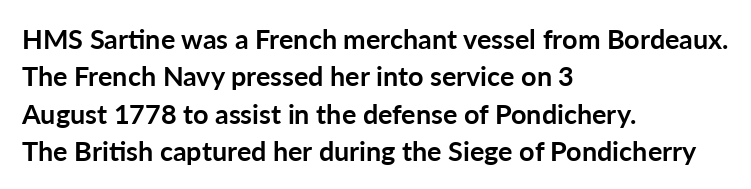
The image shows 27 px bold type, upright; set left-aligned, normal line spacing (1.38x), normal letter spacing, not underlined.
